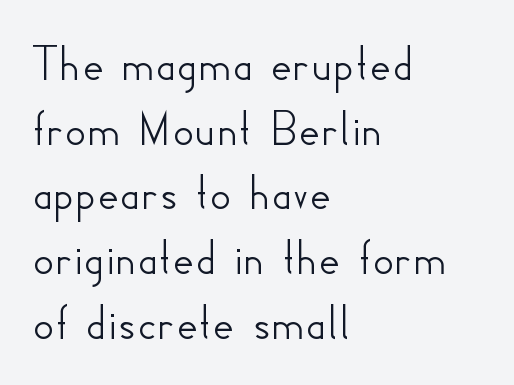
Q: Is the text italic (slanted)? A: No, it is upright.
Q: Is the typeface a serif or a sans-serif typeface? A: Sans-serif.
Q: Is the text underlined? A: No.
Q: How is the paragraph aligned? A: Left-aligned.
Q: Is the spacing between letters normal or unusually wide? A: Normal.
Q: Width (condensed, normal, or wide)? A: Normal.
Q: Stroke contrast? A: Low.
Q: x-height? A: Small.
Q: Monospaced? A: No.
